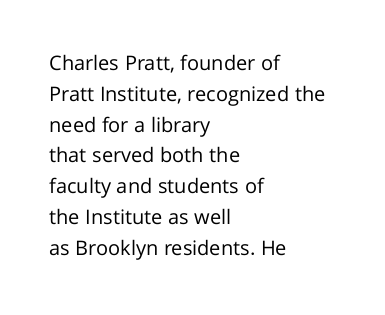
The image shows 20 px text type, upright; set left-aligned, normal line spacing (1.54x), normal letter spacing, not underlined.
